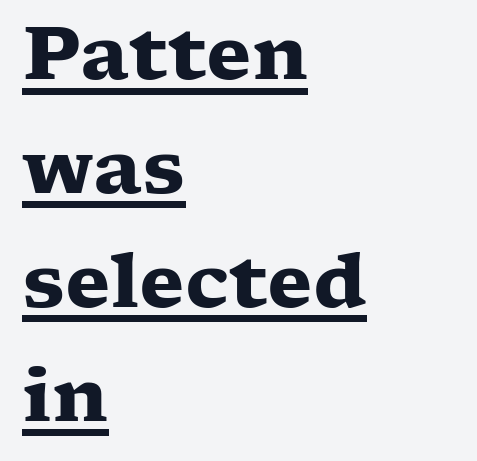
The image shows 74 px heavy, wide serif type, upright; set left-aligned, normal line spacing (1.54x), normal letter spacing, underlined; low stroke contrast and a medium x-height.
